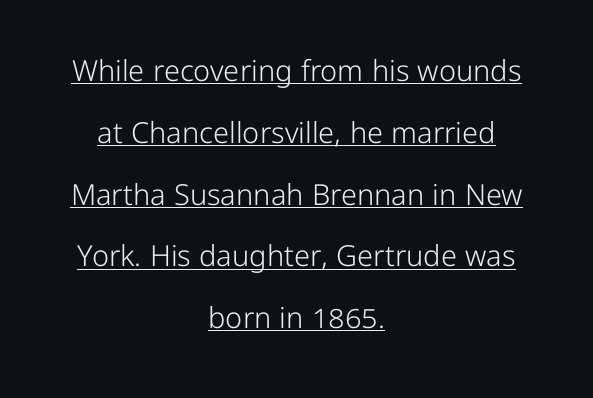
Q: Is the text bold? A: No.
Q: Is the text italic (slanted)? A: No, it is upright.
Q: Is the typeface a serif or a sans-serif typeface? A: Sans-serif.
Q: Is the text underlined? A: Yes.
Q: How is the paragraph aligned? A: Centered.
Q: Is the spacing between letters normal or unusually wide? A: Normal.
Q: Is the spacing between lines tight, normal or loose? A: Loose.
Q: Width (condensed, normal, or wide)? A: Normal.
Q: Stroke contrast? A: Low.
Q: x-height? A: Medium.
Q: Monospaced? A: No.
